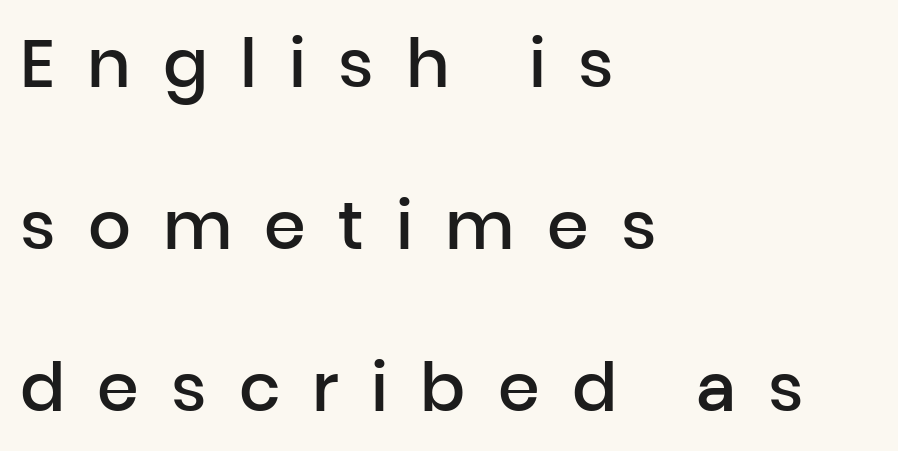
{"serif": "no", "italic": "no", "bold": "semi", "weight": "semibold", "width": "normal", "stroke_contrast": "low", "x_height": "medium", "monospaced": "no", "underline": "no", "align": "left", "line_spacing": "loose", "line_spacing_ratio": 2.42, "letter_spacing": "wide", "letter_spacing_em": 0.48, "glyph_px": 67}
